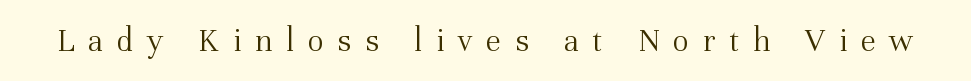
{"serif": "yes", "italic": "no", "bold": "no", "weight": "light", "width": "normal", "stroke_contrast": "medium", "x_height": "medium", "monospaced": "no", "underline": "no", "letter_spacing": "wide", "letter_spacing_em": 0.4, "glyph_px": 34}
